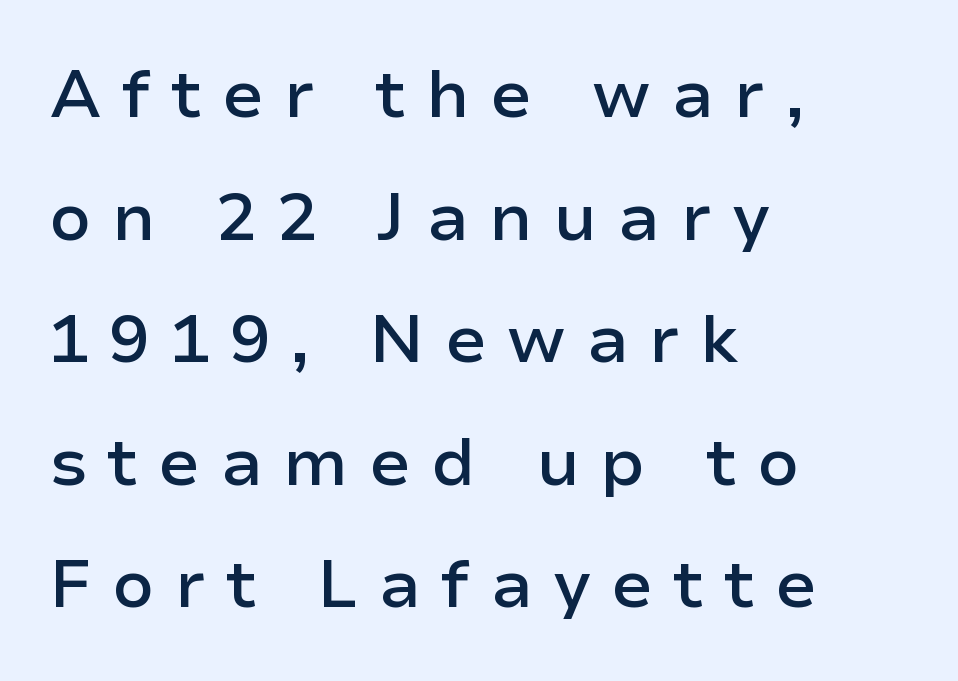
{"serif": "no", "italic": "no", "bold": "semi", "weight": "semibold", "width": "normal", "stroke_contrast": "low", "x_height": "medium", "monospaced": "no", "underline": "no", "align": "left", "line_spacing_ratio": 1.83, "letter_spacing": "wide", "letter_spacing_em": 0.3, "glyph_px": 67}
